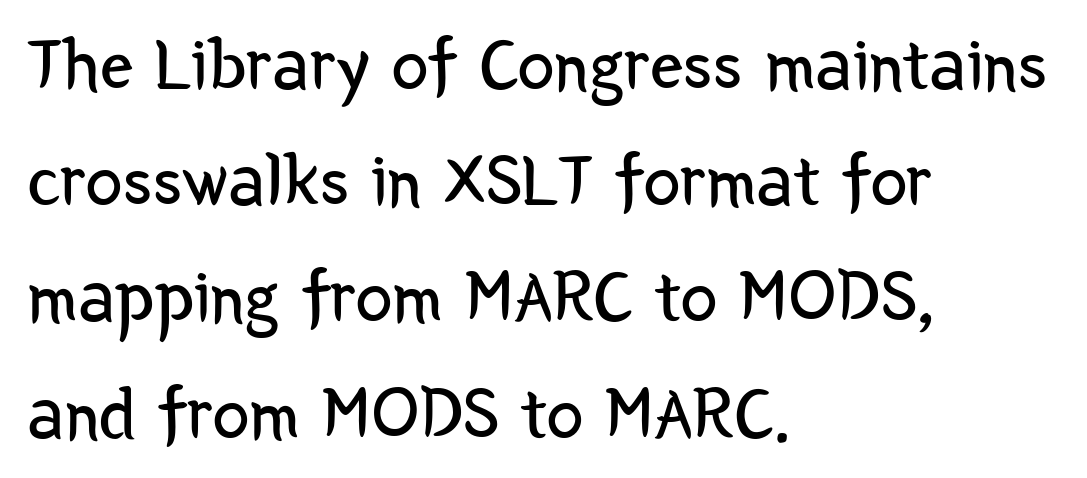
{"serif": "no", "italic": "no", "bold": "no", "weight": "regular", "width": "condensed", "stroke_contrast": "low", "x_height": "medium", "monospaced": "no", "underline": "no", "align": "left", "line_spacing": "normal", "line_spacing_ratio": 1.57, "letter_spacing": "normal", "letter_spacing_em": 0.0, "glyph_px": 74}
